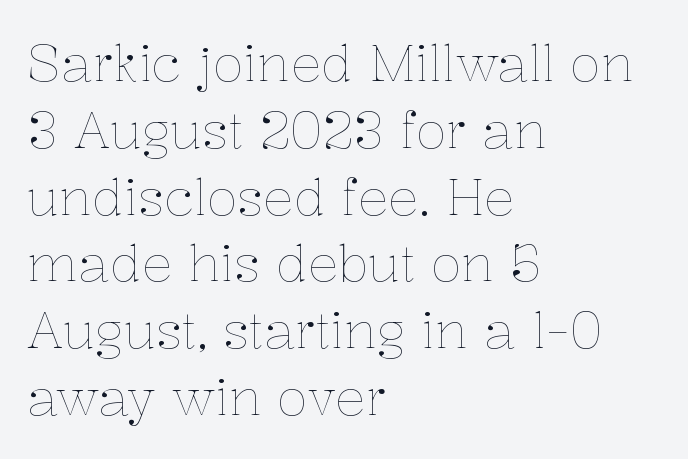
{"italic": "no", "bold": "no", "weight": "thin", "width": "normal", "stroke_contrast": "low", "x_height": "medium", "monospaced": "no", "underline": "no", "align": "left", "line_spacing": "normal", "line_spacing_ratio": 1.31, "letter_spacing": "normal", "letter_spacing_em": 0.0, "glyph_px": 51}
